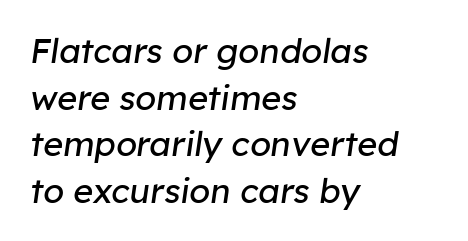
The image shows 34 px regular-weight type, italic (leaning right); set left-aligned, normal line spacing (1.37x), normal letter spacing, not underlined; low stroke contrast and a medium x-height.
